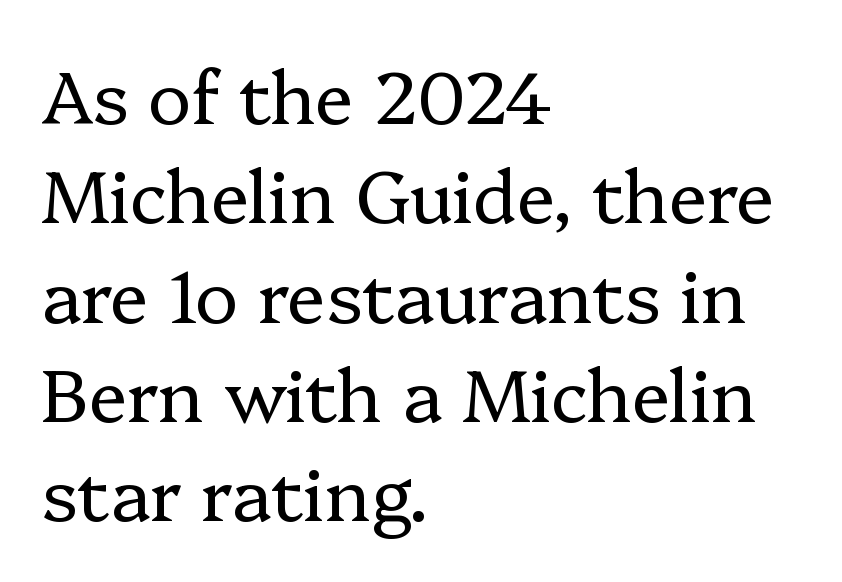
Character widths vary here, with narrow letters taking less room than wide ones. Clear beneath every line of the passage. The setting favours the left margin, as ordinary paragraphs usually do. This sample uses plain, unmodified letter spacing.
